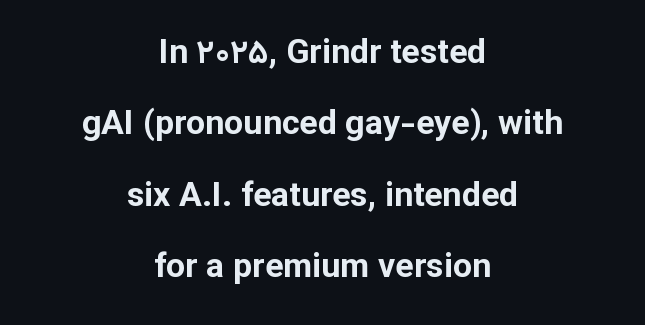
The image shows 34 px bold sans-serif type, upright; set centered, loose line spacing (2.1x), normal letter spacing, not underlined; low stroke contrast and a medium x-height.
